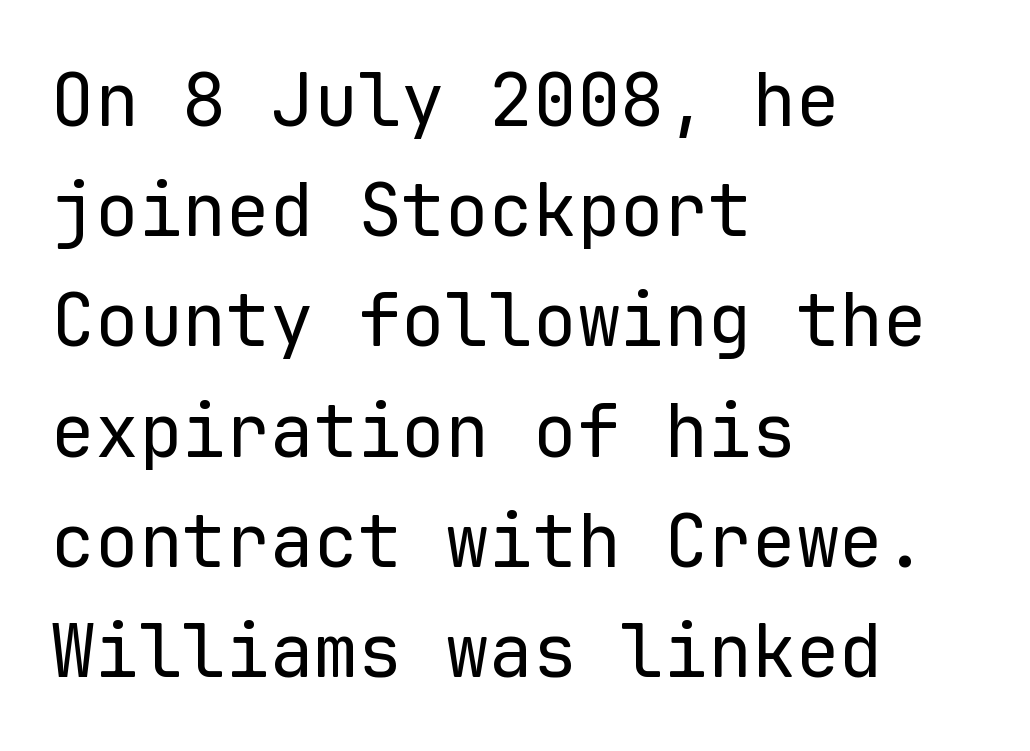
{"serif": "no", "italic": "no", "bold": "no", "weight": "regular", "width": "normal", "stroke_contrast": "low", "x_height": "medium", "monospaced": "yes", "underline": "no", "align": "left", "line_spacing": "normal", "line_spacing_ratio": 1.51, "letter_spacing": "normal", "letter_spacing_em": 0.0, "glyph_px": 73}
